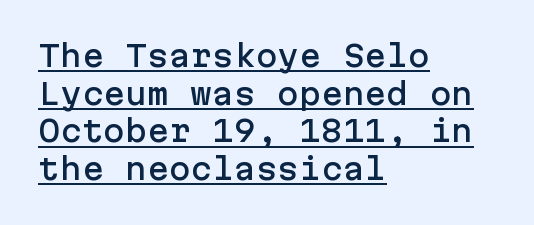
Underlined type. The ragged edge is on the right, which tells us the setting is flush left. Baseline-to-baseline distance is the conventional proportion of letter height. This is the regular roman posture of the typeface. Regarding serifs, this sample does without them. Here the glyphs are tracked normally, forming tight word shapes.
